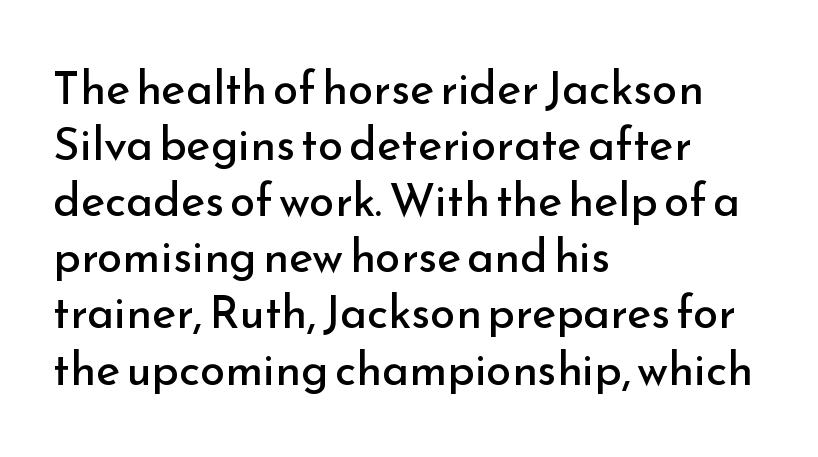
{"serif": "no", "italic": "no", "bold": "no", "weight": "regular", "width": "normal", "stroke_contrast": "low", "x_height": "small", "monospaced": "no", "underline": "no", "align": "left", "line_spacing_ratio": 1.22, "letter_spacing": "normal", "letter_spacing_em": 0.0, "glyph_px": 46}
